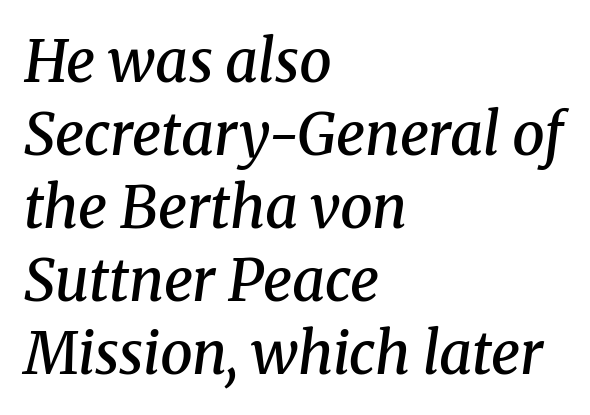
Q: Is the text bold? A: Semi-bold.
Q: Is the text italic (slanted)? A: Yes, it leans right by about 8 degrees.
Q: Is the typeface a serif or a sans-serif typeface? A: Serif.
Q: Is the text underlined? A: No.
Q: How is the paragraph aligned? A: Left-aligned.
Q: Is the spacing between letters normal or unusually wide? A: Normal.
Q: Is the spacing between lines tight, normal or loose? A: Normal.
Q: Width (condensed, normal, or wide)? A: Normal.
Q: Stroke contrast? A: Medium.
Q: x-height? A: Medium.
Q: Monospaced? A: No.
